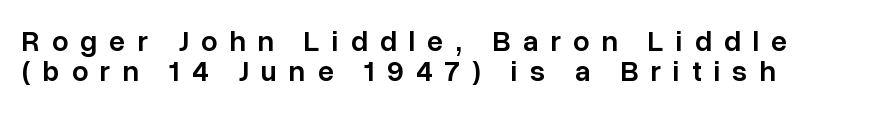
Q: Is the text bold? A: Semi-bold.
Q: Is the text italic (slanted)? A: No, it is upright.
Q: Is the typeface a serif or a sans-serif typeface? A: Sans-serif.
Q: Is the text underlined? A: No.
Q: How is the paragraph aligned? A: Left-aligned.
Q: Is the spacing between letters normal or unusually wide? A: Unusually wide.
Q: Is the spacing between lines tight, normal or loose? A: Tight.
Q: Width (condensed, normal, or wide)? A: Normal.
Q: Stroke contrast? A: Low.
Q: x-height? A: Medium.
Q: Monospaced? A: No.
